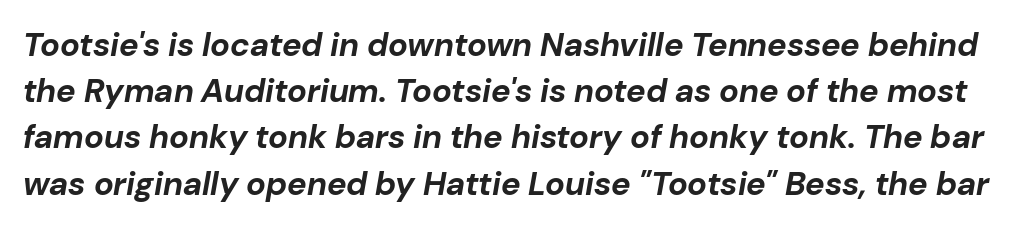
The image shows 33 px bold type, italic (leaning right); set normal line spacing (1.4x), normal letter spacing, not underlined; low stroke contrast and a medium x-height.
